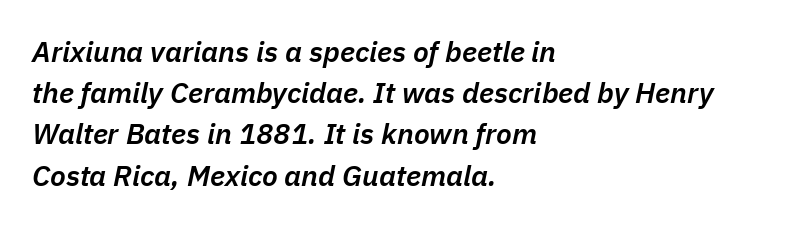
The rendering applies a slant to the glyphs. The space directly below the letters is spotless. You could not count columns in this text — the font is proportionally spaced. Compared with typical body copy, the letter spacing here is the same. This rendering uses left alignment, leaving the right contour irregular.
